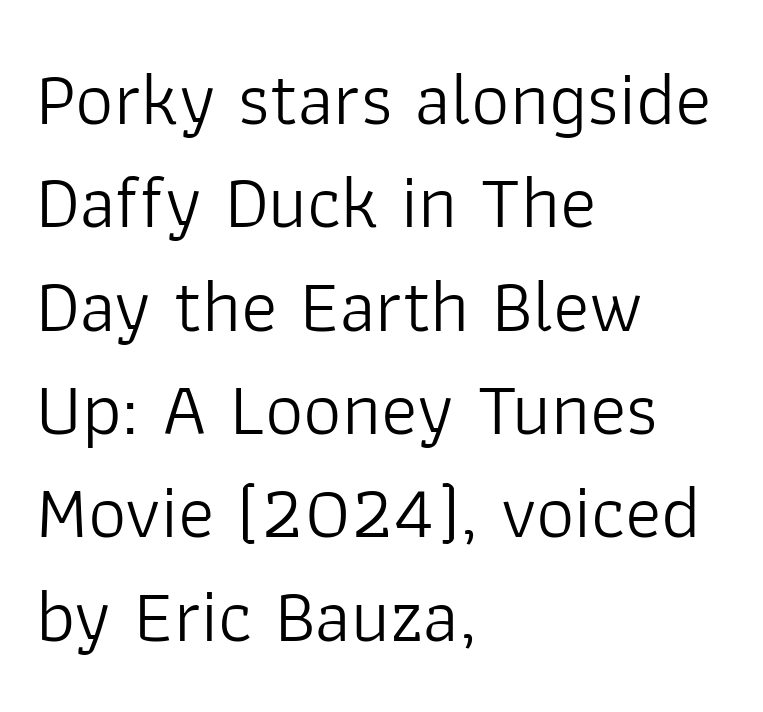
The image shows 76 px light sans-serif type, upright; set left-aligned, normal line spacing (1.36x), normal letter spacing, not underlined; low stroke contrast and a medium x-height.
